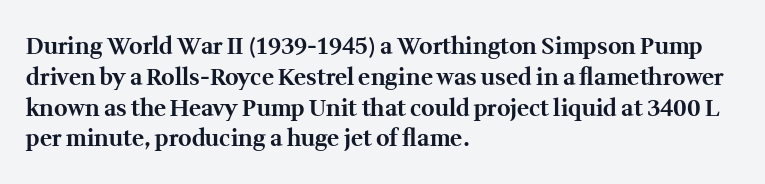
Q: Is the text bold? A: Yes.
Q: Is the text italic (slanted)? A: No, it is upright.
Q: Is the text underlined? A: No.
Q: How is the paragraph aligned? A: Left-aligned.
Q: Is the spacing between letters normal or unusually wide? A: Normal.
Q: Is the spacing between lines tight, normal or loose? A: Normal.
